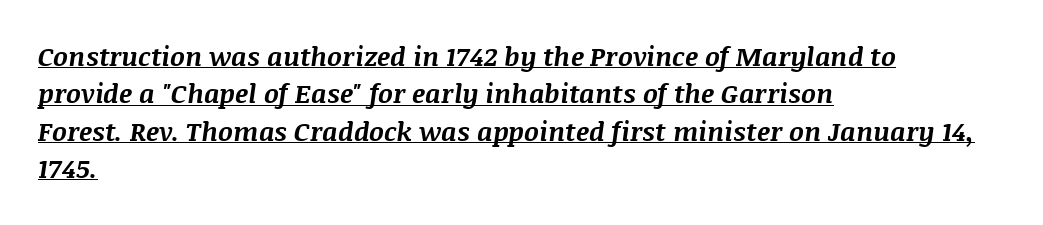
Q: Is the text bold? A: Yes.
Q: Is the text italic (slanted)? A: Yes, it leans right by about 8 degrees.
Q: Is the text underlined? A: Yes.
Q: How is the paragraph aligned? A: Left-aligned.
Q: Is the spacing between letters normal or unusually wide? A: Normal.
Q: Is the spacing between lines tight, normal or loose? A: Normal.
